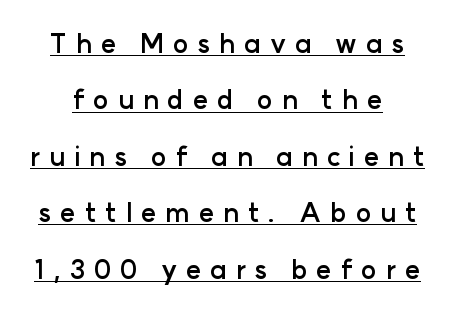
{"italic": "no", "bold": "yes", "underline": "yes", "line_spacing": "loose", "line_spacing_ratio": 2.17, "letter_spacing": "wide", "letter_spacing_em": 0.34, "glyph_px": 26}
